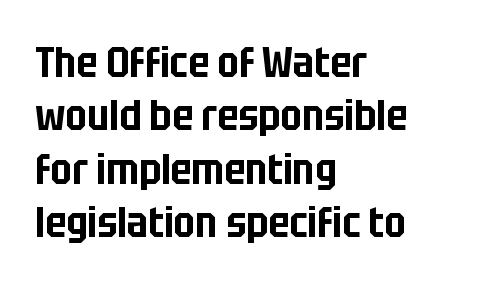
Q: Is the text italic (slanted)? A: No, it is upright.
Q: Is the typeface a serif or a sans-serif typeface? A: Sans-serif.
Q: Is the text underlined? A: No.
Q: How is the paragraph aligned? A: Left-aligned.
Q: Is the spacing between letters normal or unusually wide? A: Normal.
Q: Is the spacing between lines tight, normal or loose? A: Normal.
Q: Width (condensed, normal, or wide)? A: Condensed.
Q: Stroke contrast? A: Low.
Q: x-height? A: Large.
Q: Monospaced? A: No.
